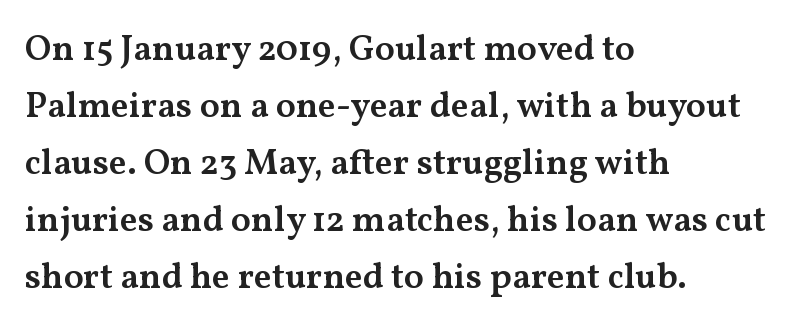
If you drew a ruler down the left edge, every line would touch it. The face used here is proportionally spaced, like ordinary book or web type. The letters sit at their default tracking, neither squeezed nor spread. Small tapered or slab feet sit at the stroke ends, so this counts as serif.
